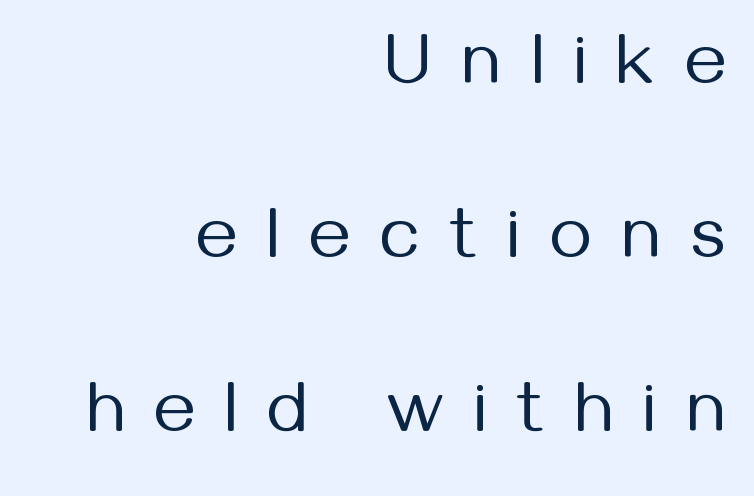
{"serif": "no", "italic": "no", "bold": "no", "weight": "regular", "width": "normal", "stroke_contrast": "medium", "x_height": "medium", "monospaced": "no", "underline": "no", "align": "right", "line_spacing": "loose", "line_spacing_ratio": 2.42, "letter_spacing": "wide", "letter_spacing_em": 0.43, "glyph_px": 72}
